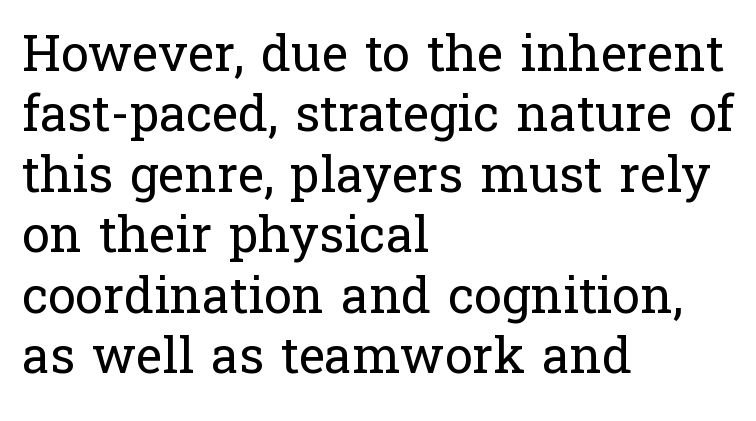
Q: Is the text bold? A: No.
Q: Is the text italic (slanted)? A: No, it is upright.
Q: Is the typeface a serif or a sans-serif typeface? A: Serif.
Q: Is the text underlined? A: No.
Q: How is the paragraph aligned? A: Left-aligned.
Q: Is the spacing between letters normal or unusually wide? A: Normal.
Q: Width (condensed, normal, or wide)? A: Normal.
Q: Stroke contrast? A: Low.
Q: x-height? A: Medium.
Q: Monospaced? A: No.
